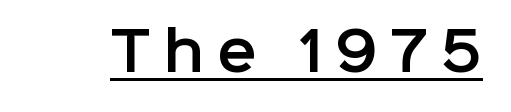
{"serif": "no", "italic": "no", "width": "normal", "stroke_contrast": "low", "x_height": "medium", "monospaced": "no", "underline": "yes", "letter_spacing": "wide", "letter_spacing_em": 0.24, "glyph_px": 53}
